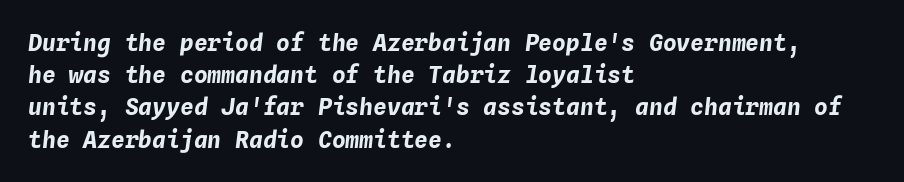
The image shows 23 px bold type, italic (leaning right); set left-aligned, normal line spacing (1.4x), normal letter spacing, not underlined.
